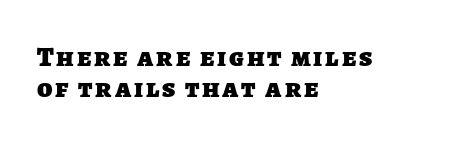
{"serif": "no", "bold": "yes", "weight": "heavy", "width": "normal", "stroke_contrast": "low", "x_height": "large", "monospaced": "no", "underline": "no", "align": "left", "line_spacing": "tight", "line_spacing_ratio": 1.11, "glyph_px": 28}
